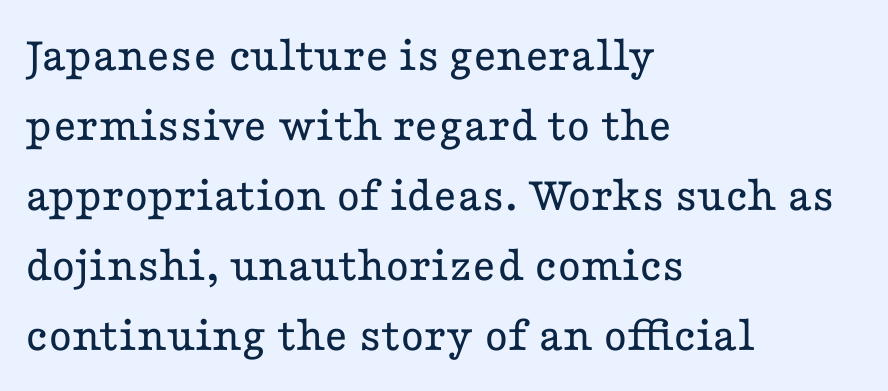
Every stem runs plumb, perpendicular to the baseline. A typesetter would call this leading conventional body-copy spacing. Stroke mass is kept to a normal reading level or below. To sum up the face: it has serifs. The passage is arranged the way most books set body copy — flush left. Descenders hang freely into open space.
